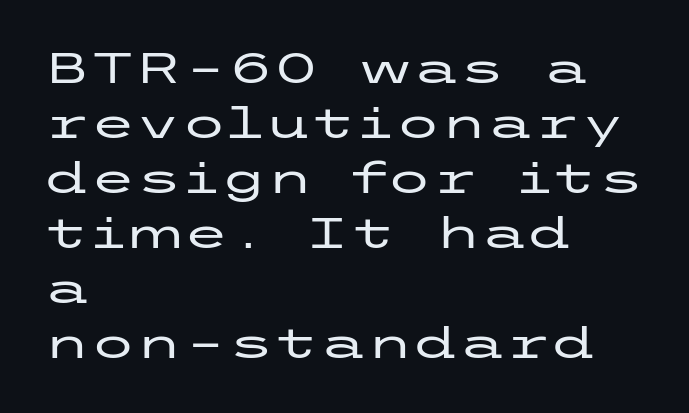
The image shows 42 px wide sans-serif type, upright; set left-aligned, normal line spacing (1.31x), normal letter spacing, not underlined; low stroke contrast and a medium x-height.
